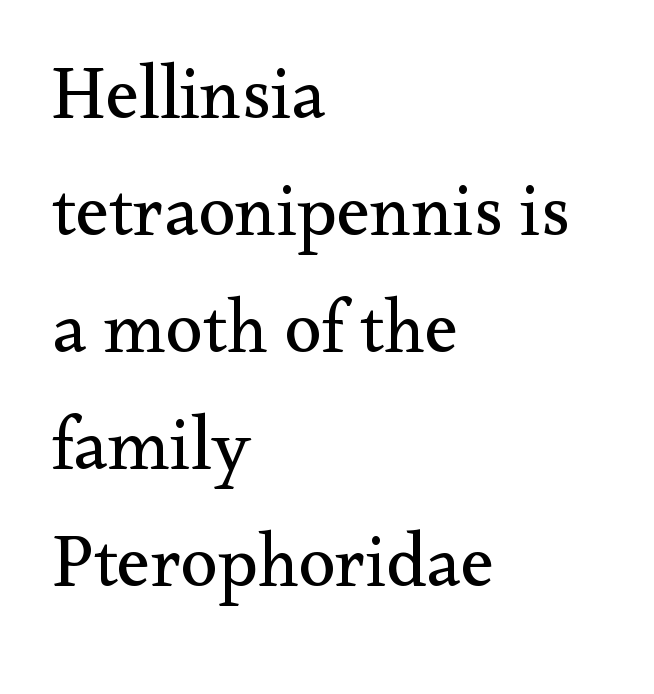
The image shows 75 px regular-weight serif type, upright; set left-aligned, normal line spacing (1.56x), normal letter spacing, not underlined; medium stroke contrast and a small x-height.
